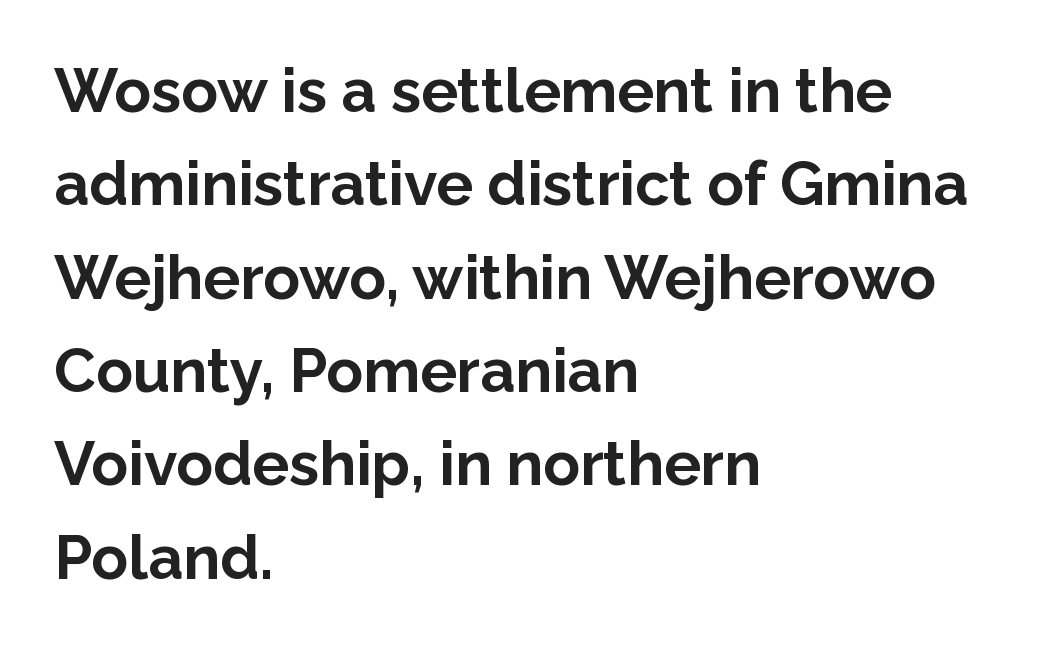
{"serif": "no", "italic": "no", "bold": "yes", "weight": "bold", "width": "normal", "stroke_contrast": "low", "x_height": "medium", "monospaced": "no", "underline": "no", "align": "left", "line_spacing": "normal", "line_spacing_ratio": 1.53, "letter_spacing": "normal", "letter_spacing_em": 0.0, "glyph_px": 61}
